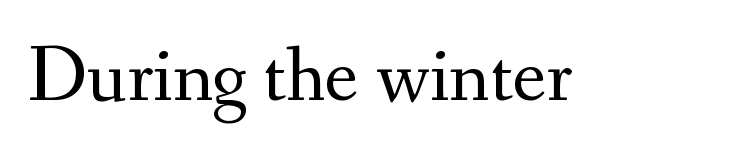
{"serif": "yes", "italic": "no", "bold": "no", "weight": "regular", "width": "normal", "stroke_contrast": "medium", "x_height": "small", "monospaced": "no", "underline": "no", "letter_spacing": "normal", "letter_spacing_em": 0.0, "glyph_px": 79}
